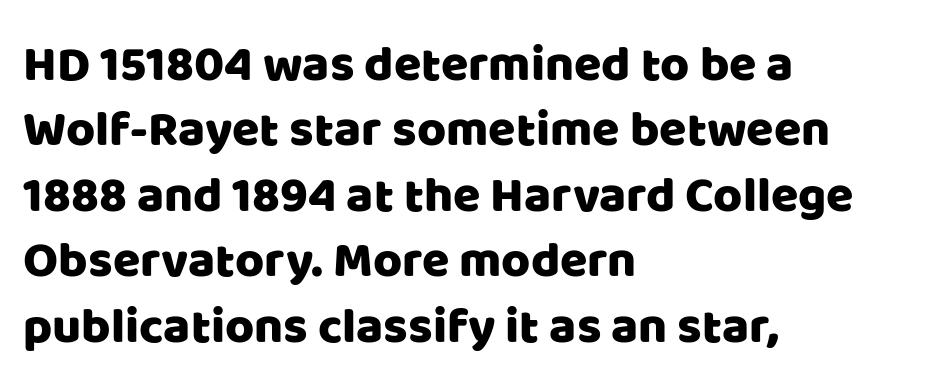
The image shows 50 px sans-serif type, upright; set left-aligned, normal line spacing (1.31x), normal letter spacing, not underlined; low stroke contrast and a large x-height.
